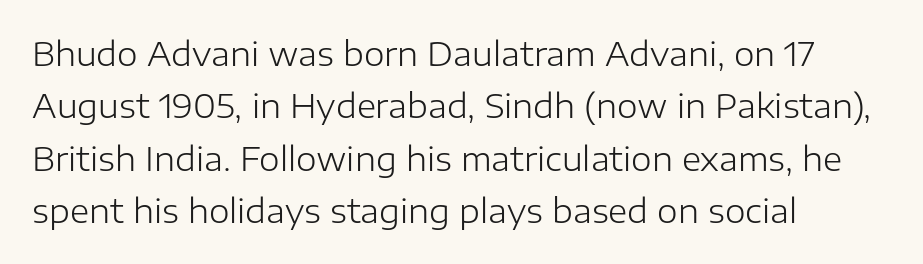
The image shows 33 px light sans-serif type, upright; set left-aligned, normal line spacing (1.59x), normal letter spacing, not underlined; low stroke contrast and a medium x-height.
